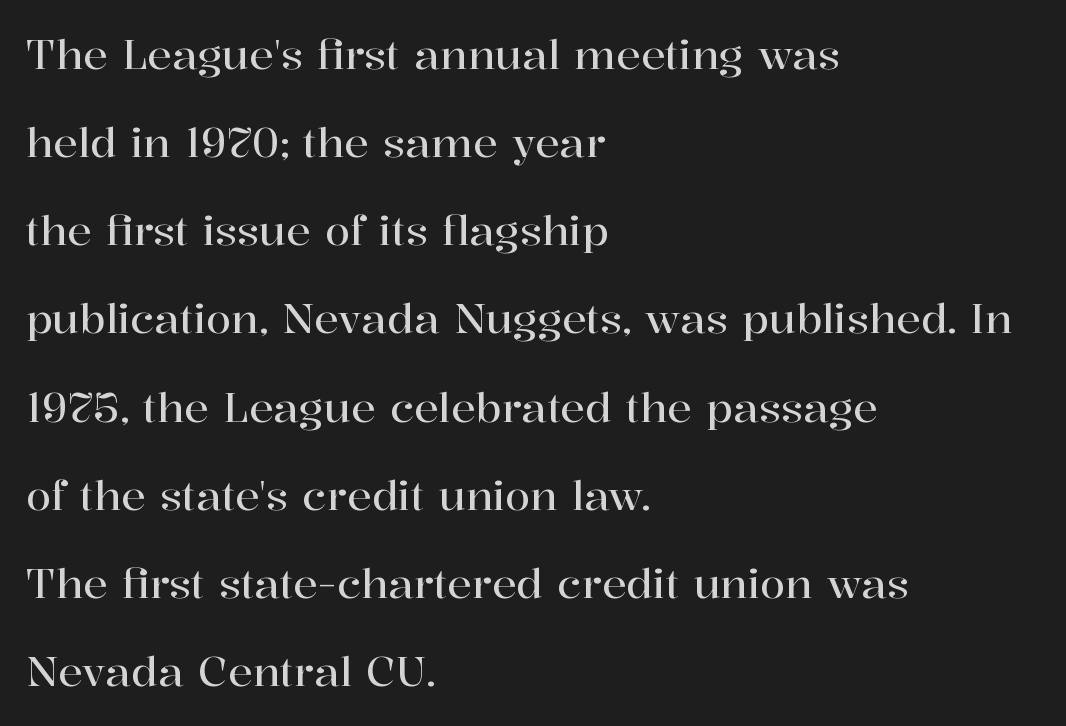
What stands out about the letter spacing? Nothing — it is the standard amount. Rows of type keep a wide berth in the vertical direction. The passage shown is not underscored anywhere. In terms of letterform style, serifs are clearly present. A typesetter would call this proportional, since set widths differ per character. These lines were composed using upright roman letters.
